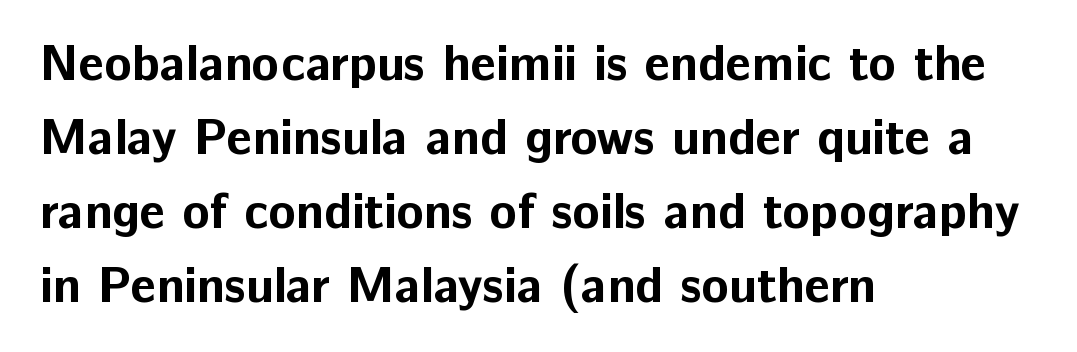
{"serif": "no", "italic": "no", "bold": "yes", "weight": "bold", "width": "normal", "stroke_contrast": "low", "x_height": "medium", "monospaced": "no", "underline": "no", "align": "left", "line_spacing": "normal", "line_spacing_ratio": 1.48, "letter_spacing": "normal", "letter_spacing_em": 0.0, "glyph_px": 50}
